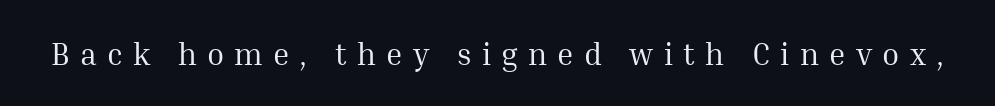
The image shows 31 px regular-weight serif type, upright; set unusually wide letter spacing (+0.33 em), not underlined; medium stroke contrast and a medium x-height.
